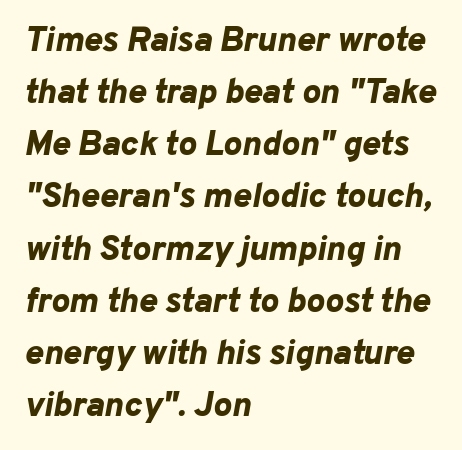
Has an underline been added? It has not. An italicized treatment has been applied to the whole sample. Strong, thick strokes mark this as bold type. Nobody touched the tracking dial on this one. Honestly, the row spacing looks completely unremarkable.
